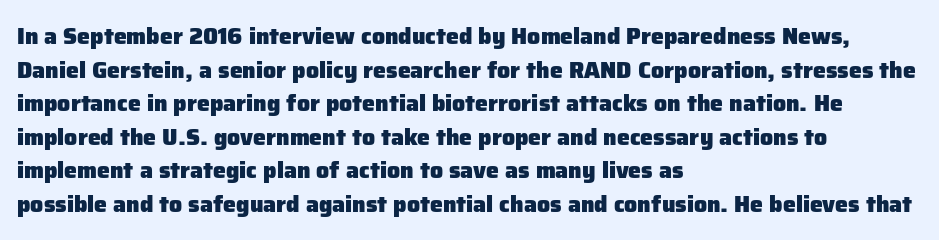
{"italic": "no", "bold": "yes", "underline": "no", "align": "left", "line_spacing": "normal", "line_spacing_ratio": 1.46, "letter_spacing": "normal", "letter_spacing_em": 0.0, "glyph_px": 23}
